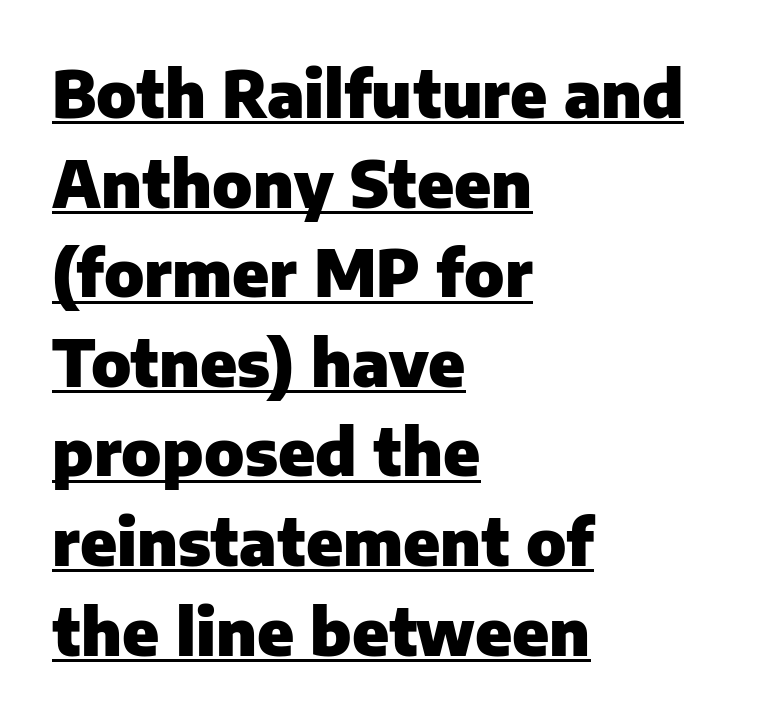
Q: Is the text bold? A: Yes.
Q: Is the text italic (slanted)? A: No, it is upright.
Q: Is the typeface a serif or a sans-serif typeface? A: Sans-serif.
Q: Is the text underlined? A: Yes.
Q: How is the paragraph aligned? A: Left-aligned.
Q: Is the spacing between letters normal or unusually wide? A: Normal.
Q: Is the spacing between lines tight, normal or loose? A: Normal.
Q: Width (condensed, normal, or wide)? A: Normal.
Q: Stroke contrast? A: Low.
Q: x-height? A: Medium.
Q: Monospaced? A: No.
